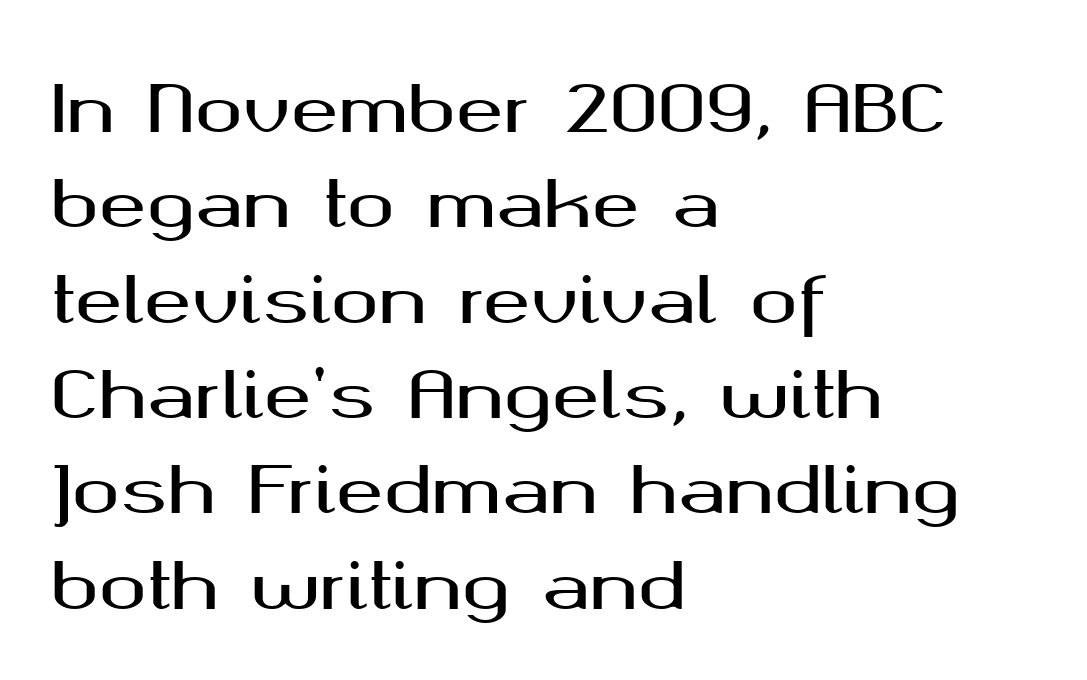
{"serif": "no", "italic": "no", "width": "wide", "stroke_contrast": "medium", "x_height": "medium", "monospaced": "no", "underline": "no", "align": "left", "line_spacing": "normal", "line_spacing_ratio": 1.49, "letter_spacing": "normal", "letter_spacing_em": 0.0, "glyph_px": 64}
